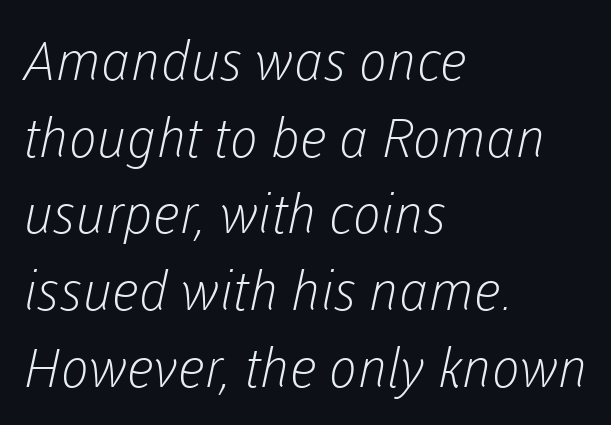
{"serif": "no", "bold": "no", "weight": "light", "width": "normal", "stroke_contrast": "low", "x_height": "medium", "monospaced": "no", "underline": "no", "align": "left", "line_spacing": "normal", "line_spacing_ratio": 1.42, "letter_spacing": "normal", "letter_spacing_em": 0.0, "glyph_px": 54}
